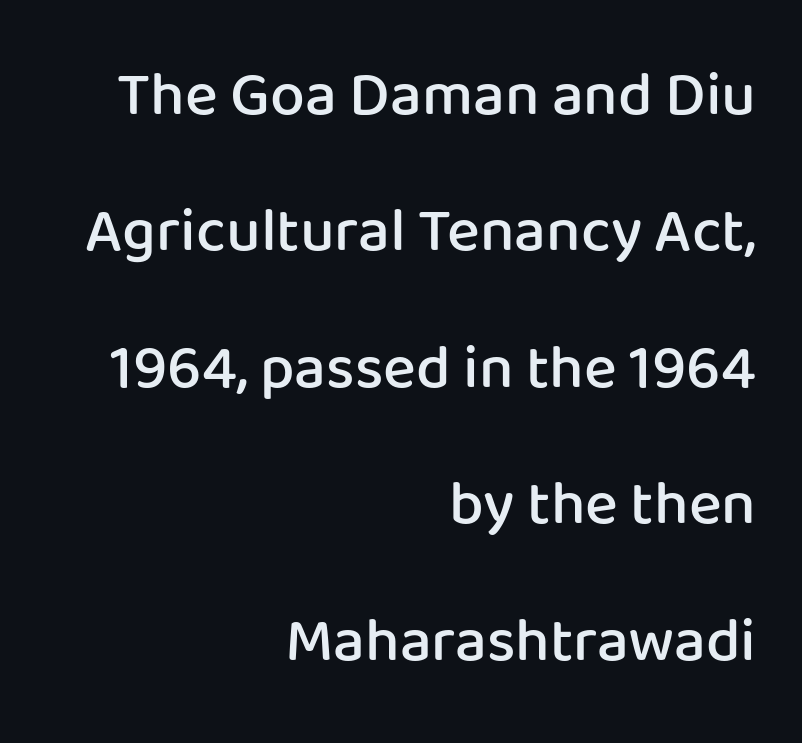
Moderately thickened strokes mark this as semibold type. Examine the stroke ends and you'll find no serifs. This sample has the flowing, uneven cadence of proportional lettering. Whoever set this chose breathing room over compactness in the vertical rhythm.
